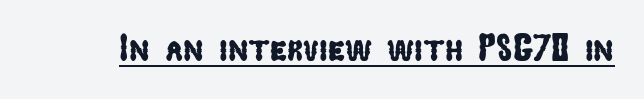
The rendering keeps characters at their native spacing. The passage shown is typed in a proportional face where columns would drift. Every word sits above its own underline. The font family rendered here belongs to the sans-serif group.
